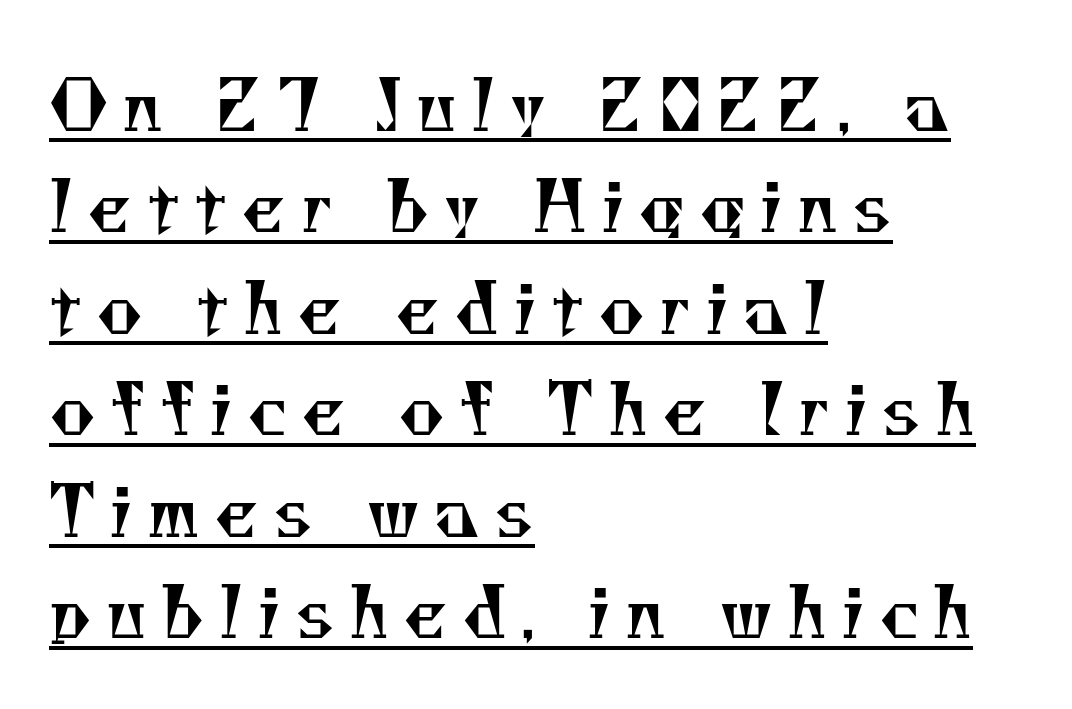
Q: Is the text bold? A: No.
Q: Is the typeface a serif or a sans-serif typeface? A: Serif.
Q: Is the text underlined? A: Yes.
Q: How is the paragraph aligned? A: Left-aligned.
Q: Is the spacing between letters normal or unusually wide? A: Unusually wide.
Q: Is the spacing between lines tight, normal or loose? A: Normal.
Q: Width (condensed, normal, or wide)? A: Normal.
Q: Stroke contrast? A: Medium.
Q: x-height? A: Small.
Q: Monospaced? A: No.
